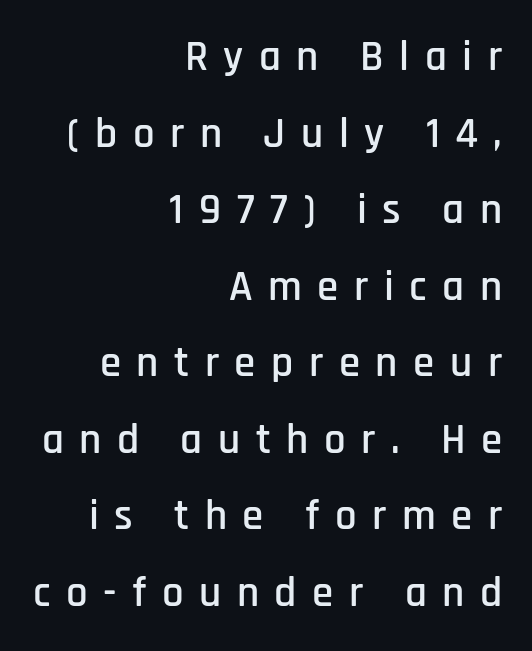
{"serif": "no", "italic": "no", "width": "condensed", "stroke_contrast": "low", "x_height": "large", "monospaced": "no", "underline": "no", "align": "right", "line_spacing_ratio": 1.78, "letter_spacing": "wide", "letter_spacing_em": 0.36, "glyph_px": 43}
